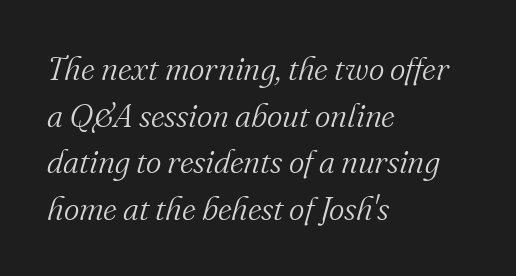
Q: Is the text bold? A: No.
Q: Is the text italic (slanted)? A: Yes, it leans right by about 16 degrees.
Q: Is the typeface a serif or a sans-serif typeface? A: Serif.
Q: Is the text underlined? A: No.
Q: How is the paragraph aligned? A: Left-aligned.
Q: Is the spacing between letters normal or unusually wide? A: Normal.
Q: Is the spacing between lines tight, normal or loose? A: Normal.
Q: Width (condensed, normal, or wide)? A: Normal.
Q: Stroke contrast? A: Medium.
Q: x-height? A: Small.
Q: Monospaced? A: No.
